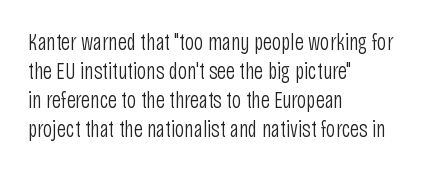
{"italic": "no", "bold": "no", "underline": "no", "align": "left", "line_spacing": "normal", "line_spacing_ratio": 1.26, "letter_spacing": "normal", "letter_spacing_em": 0.0, "glyph_px": 23}
